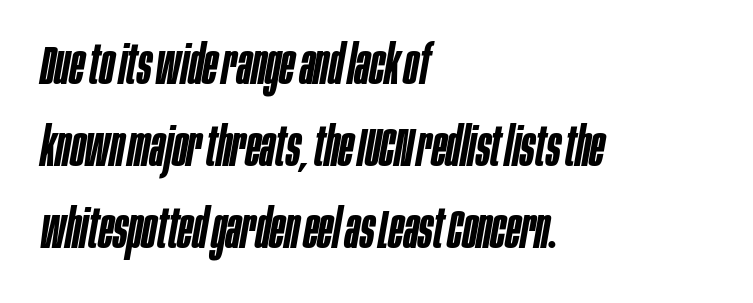
{"italic": "yes", "lean": "right", "slant_degrees": 10, "bold": "semi", "weight": "semibold", "width": "condensed", "stroke_contrast": "low", "x_height": "large", "monospaced": "no", "underline": "no", "align": "left", "line_spacing": "normal", "line_spacing_ratio": 1.52, "letter_spacing": "normal", "letter_spacing_em": 0.0, "glyph_px": 54}
